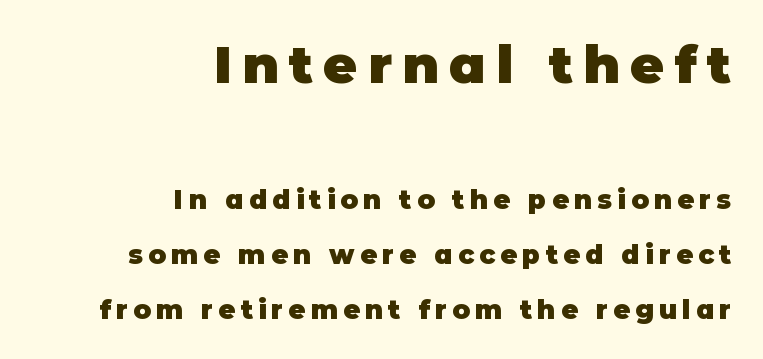
The block of text is sparse from top to bottom, with ample space between rows. Honestly, there is no underline to notice here at all. Are there feet on the stems? There aren't — it's a sans. The face used here has the dense, thick strokes of a bold. Here the first block reads like a headline and the second like body copy.
